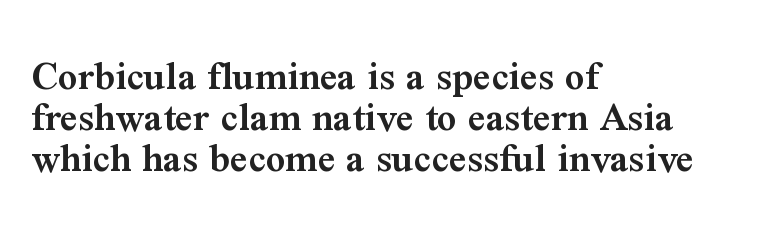
{"serif": "yes", "italic": "no", "bold": "semi", "weight": "semibold", "width": "normal", "stroke_contrast": "medium", "x_height": "medium", "monospaced": "no", "underline": "no", "align": "left", "line_spacing": "tight", "line_spacing_ratio": 0.95, "letter_spacing": "normal", "letter_spacing_em": 0.0, "glyph_px": 43}
